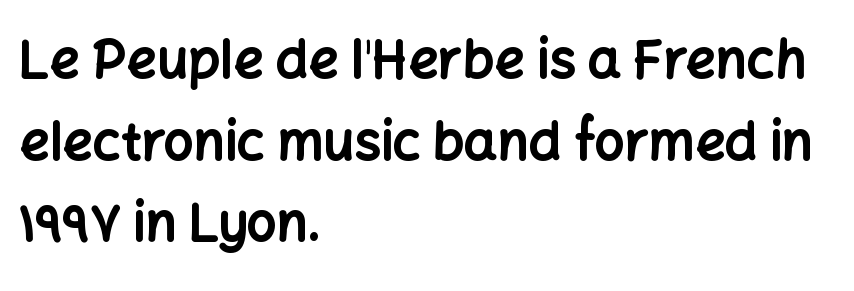
The image shows 53 px bold sans-serif type, upright; set left-aligned, normal line spacing (1.54x), normal letter spacing, not underlined; low stroke contrast and a medium x-height.
